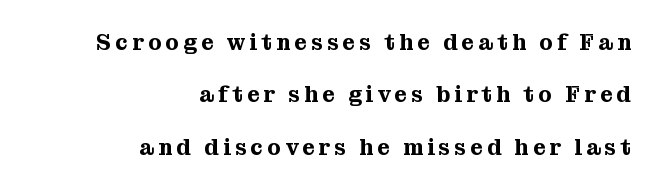
{"italic": "no", "underline": "no", "align": "right", "line_spacing": "loose", "line_spacing_ratio": 2.38, "glyph_px": 22}
